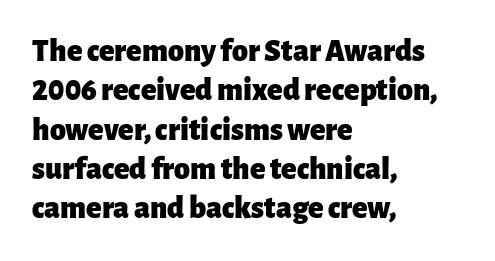
Q: Is the text bold? A: Yes.
Q: Is the text italic (slanted)? A: No, it is upright.
Q: Is the typeface a serif or a sans-serif typeface? A: Sans-serif.
Q: Is the text underlined? A: No.
Q: How is the paragraph aligned? A: Left-aligned.
Q: Is the spacing between letters normal or unusually wide? A: Normal.
Q: Width (condensed, normal, or wide)? A: Normal.
Q: Stroke contrast? A: Low.
Q: x-height? A: Medium.
Q: Monospaced? A: No.
